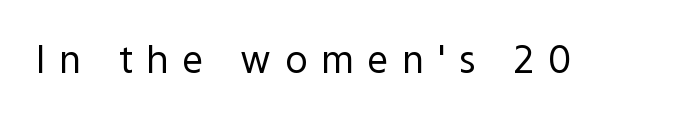
{"serif": "no", "italic": "no", "bold": "no", "weight": "regular", "width": "normal", "x_height": "medium", "monospaced": "no", "underline": "no", "letter_spacing": "wide", "letter_spacing_em": 0.35, "glyph_px": 38}
